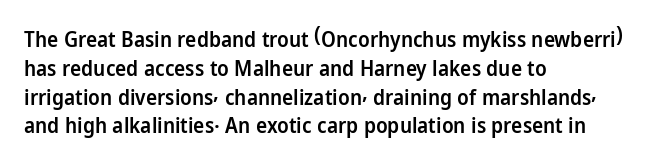
The image shows 21 px text type, upright; set left-aligned, normal line spacing (1.37x), normal letter spacing, not underlined.
